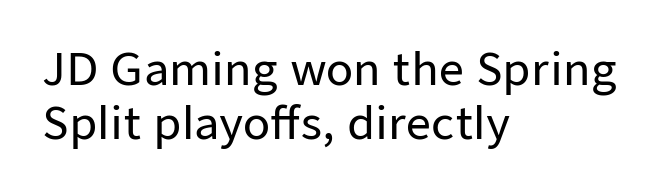
Q: Is the text italic (slanted)? A: No, it is upright.
Q: Is the typeface a serif or a sans-serif typeface? A: Sans-serif.
Q: Is the text underlined? A: No.
Q: How is the paragraph aligned? A: Left-aligned.
Q: Is the spacing between letters normal or unusually wide? A: Normal.
Q: Width (condensed, normal, or wide)? A: Normal.
Q: Stroke contrast? A: Low.
Q: x-height? A: Medium.
Q: Monospaced? A: No.
